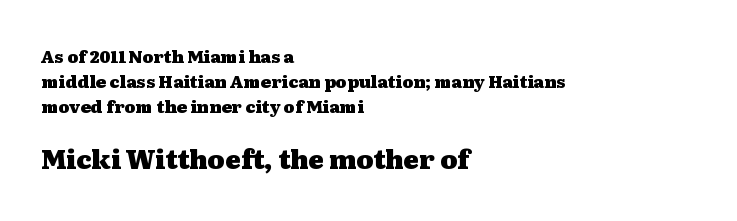
{"italic": "no", "bold": "yes", "underline": "no", "align": "left", "line_spacing": "normal", "line_spacing_ratio": 1.46, "letter_spacing": "normal", "letter_spacing_em": 0.0, "larger_block": "second", "size_ratio": 1.53, "glyph_px": 26}
